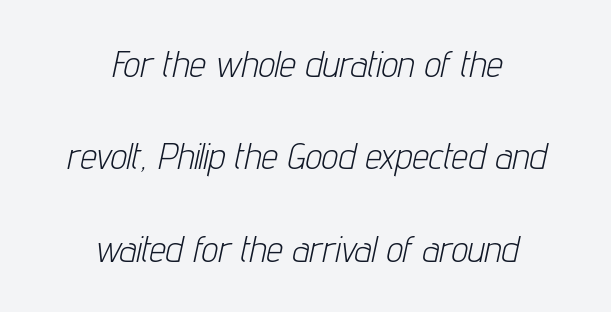
Q: Is the text bold? A: No.
Q: Is the text italic (slanted)? A: Yes, it leans right by about 12 degrees.
Q: Is the text underlined? A: No.
Q: How is the paragraph aligned? A: Centered.
Q: Is the spacing between letters normal or unusually wide? A: Normal.
Q: Is the spacing between lines tight, normal or loose? A: Loose.
Q: Width (condensed, normal, or wide)? A: Condensed.
Q: Stroke contrast? A: Low.
Q: x-height? A: Medium.
Q: Monospaced? A: No.
